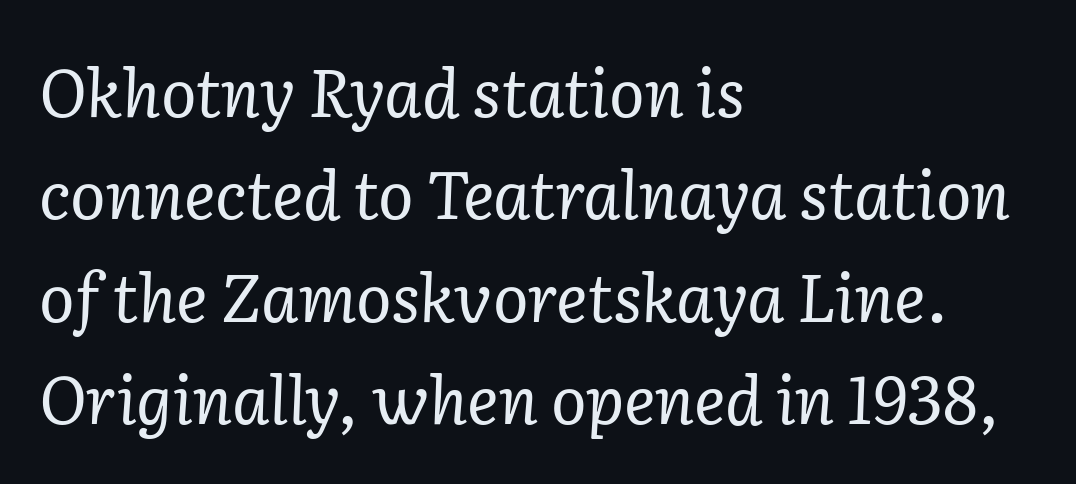
{"serif": "yes", "italic": "yes", "lean": "right", "slant_degrees": 2, "bold": "no", "weight": "regular", "width": "normal", "stroke_contrast": "low", "x_height": "medium", "monospaced": "no", "underline": "no", "align": "left", "line_spacing": "normal", "line_spacing_ratio": 1.55, "letter_spacing": "normal", "letter_spacing_em": 0.0, "glyph_px": 66}
